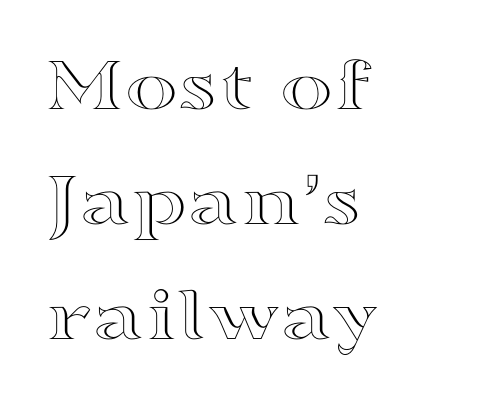
{"italic": "no", "width": "wide", "x_height": "medium", "monospaced": "no", "underline": "no", "align": "left", "line_spacing": "normal", "line_spacing_ratio": 1.44, "letter_spacing": "normal", "letter_spacing_em": 0.0, "glyph_px": 80}
